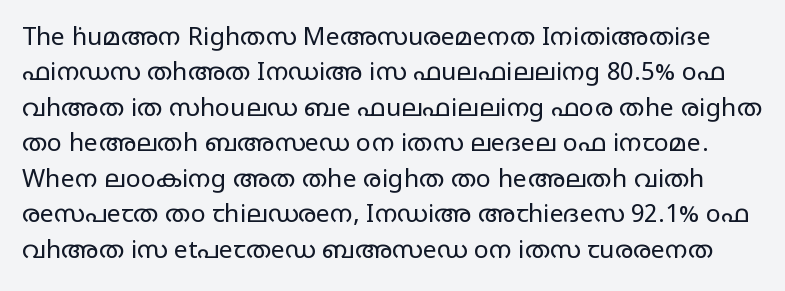
The image shows 25 px text type, upright; set normal line spacing (1.42x), normal letter spacing, not underlined.
